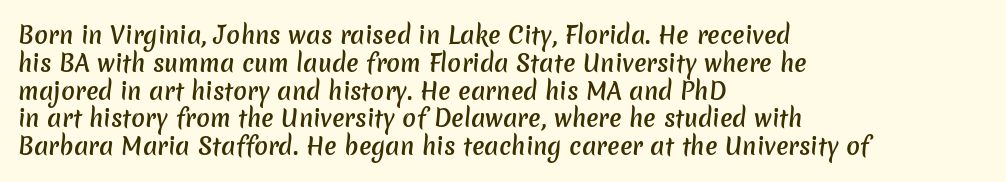
Q: Is the text bold? A: Semi-bold.
Q: Is the text underlined? A: No.
Q: How is the paragraph aligned? A: Left-aligned.
Q: Is the spacing between letters normal or unusually wide? A: Normal.
